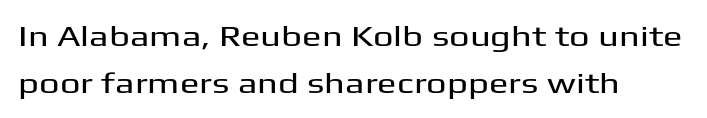
{"serif": "no", "italic": "no", "width": "wide", "stroke_contrast": "medium", "x_height": "medium", "monospaced": "no", "underline": "no", "align": "left", "line_spacing": "normal", "line_spacing_ratio": 1.62, "letter_spacing": "normal", "letter_spacing_em": 0.0, "glyph_px": 29}
